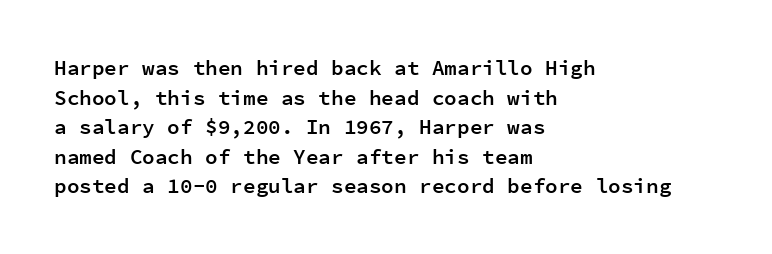
The image shows 21 px text type, upright; set left-aligned, normal line spacing (1.41x), normal letter spacing, not underlined.
